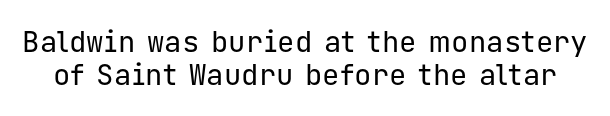
Q: Is the text bold? A: No.
Q: Is the text italic (slanted)? A: No, it is upright.
Q: Is the typeface a serif or a sans-serif typeface? A: Sans-serif.
Q: Is the text underlined? A: No.
Q: Is the spacing between letters normal or unusually wide? A: Normal.
Q: Is the spacing between lines tight, normal or loose? A: Tight.
Q: Width (condensed, normal, or wide)? A: Normal.
Q: Stroke contrast? A: Low.
Q: x-height? A: Medium.
Q: Monospaced? A: Yes.
